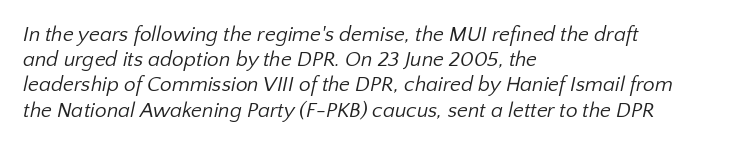
Short and long lines alike share a common starting point at left. Ink coverage per letter is moderate at most. Here the glyphs are tracked normally, forming tight word shapes. A bare baseline throughout the passage.
